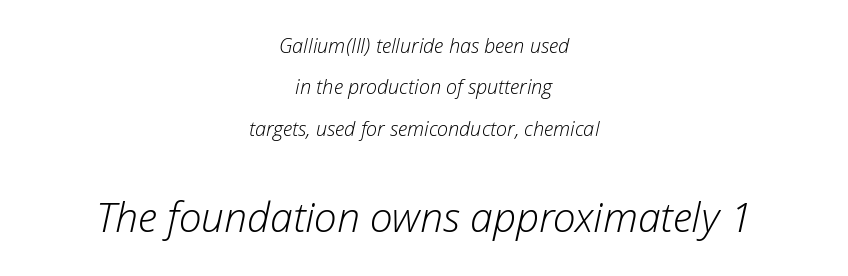
The image shows 41 px light type, italic (leaning right); set centered, loose line spacing (2.07x), normal letter spacing, not underlined; the second (bottom) block is 2.05x larger; low stroke contrast and a medium x-height.
